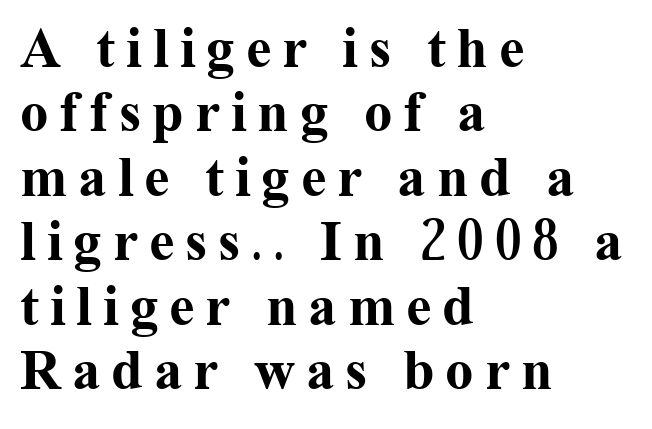
The image shows 57 px bold serif type, upright; set left-aligned, tight line spacing (1.13x), not underlined; medium stroke contrast and a medium x-height.
